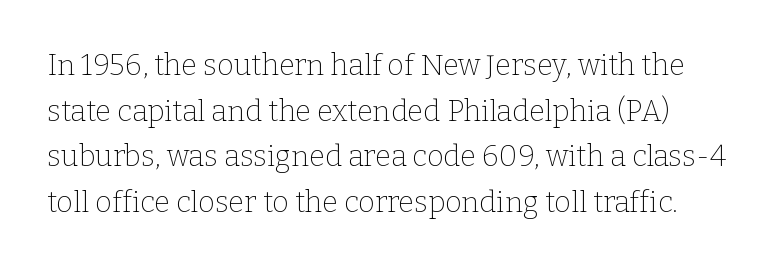
Q: Is the text bold? A: No.
Q: Is the text italic (slanted)? A: No, it is upright.
Q: Is the typeface a serif or a sans-serif typeface? A: Serif.
Q: Is the text underlined? A: No.
Q: Is the spacing between letters normal or unusually wide? A: Normal.
Q: Is the spacing between lines tight, normal or loose? A: Normal.
Q: Width (condensed, normal, or wide)? A: Normal.
Q: Stroke contrast? A: Low.
Q: x-height? A: Medium.
Q: Monospaced? A: No.
